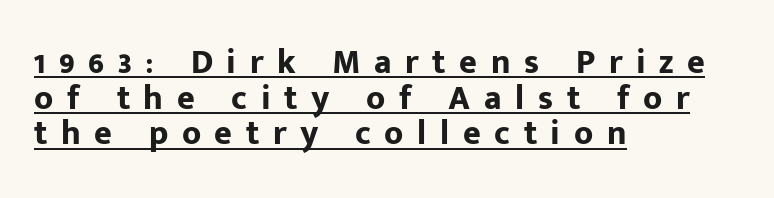
The image shows 34 px bold sans-serif type, upright; set left-aligned, tight line spacing (1.05x), unusually wide letter spacing (+0.4 em), underlined; low stroke contrast and a medium x-height.
